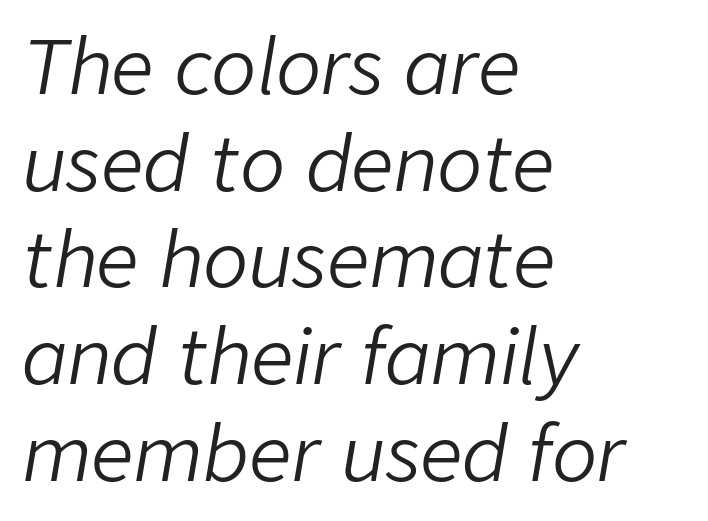
The image shows 75 px light type, italic (leaning right); set left-aligned, normal line spacing (1.29x), normal letter spacing, not underlined; low stroke contrast and a medium x-height.
